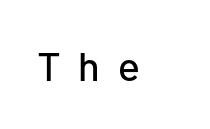
The image shows 40 px sans-serif type, upright; set unusually wide letter spacing (+0.45 em), not underlined; low stroke contrast and a medium x-height.
